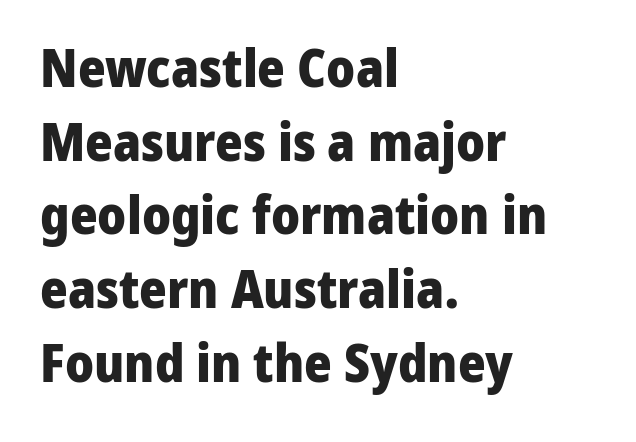
Q: Is the text bold? A: Yes.
Q: Is the text italic (slanted)? A: No, it is upright.
Q: Is the typeface a serif or a sans-serif typeface? A: Sans-serif.
Q: Is the text underlined? A: No.
Q: How is the paragraph aligned? A: Left-aligned.
Q: Is the spacing between letters normal or unusually wide? A: Normal.
Q: Is the spacing between lines tight, normal or loose? A: Normal.
Q: Width (condensed, normal, or wide)? A: Normal.
Q: Stroke contrast? A: Low.
Q: x-height? A: Medium.
Q: Monospaced? A: No.
